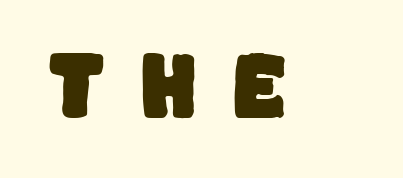
{"serif": "no", "width": "normal", "stroke_contrast": "low", "x_height": "large", "monospaced": "no", "underline": "no", "letter_spacing": "wide", "letter_spacing_em": 0.44, "glyph_px": 74}
